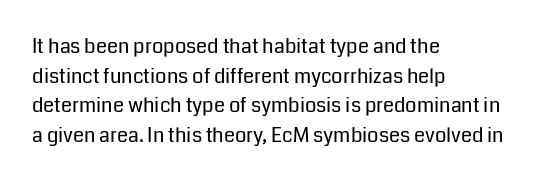
Q: Is the text bold? A: No.
Q: Is the text italic (slanted)? A: No, it is upright.
Q: Is the text underlined? A: No.
Q: How is the paragraph aligned? A: Left-aligned.
Q: Is the spacing between letters normal or unusually wide? A: Normal.
Q: Is the spacing between lines tight, normal or loose? A: Normal.
